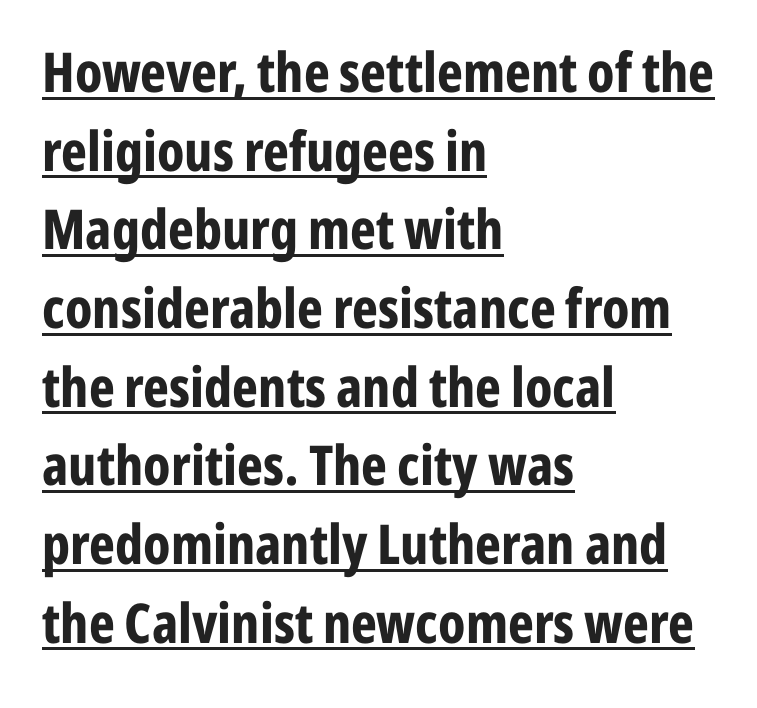
Q: Is the text bold? A: Yes.
Q: Is the text italic (slanted)? A: No, it is upright.
Q: Is the typeface a serif or a sans-serif typeface? A: Sans-serif.
Q: Is the text underlined? A: Yes.
Q: How is the paragraph aligned? A: Left-aligned.
Q: Is the spacing between letters normal or unusually wide? A: Normal.
Q: Is the spacing between lines tight, normal or loose? A: Normal.
Q: Width (condensed, normal, or wide)? A: Condensed.
Q: Stroke contrast? A: Low.
Q: x-height? A: Medium.
Q: Monospaced? A: No.
